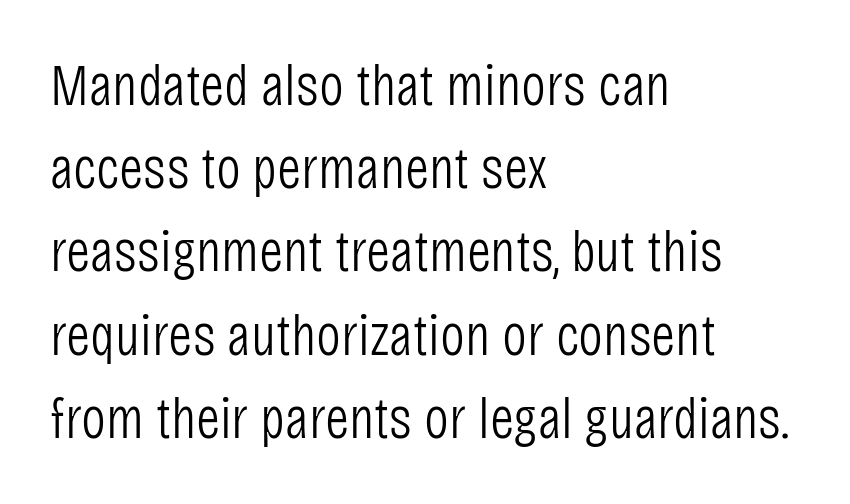
The image shows 59 px light, condensed sans-serif type, upright; set left-aligned, normal line spacing (1.41x), normal letter spacing, not underlined; low stroke contrast and a large x-height.
